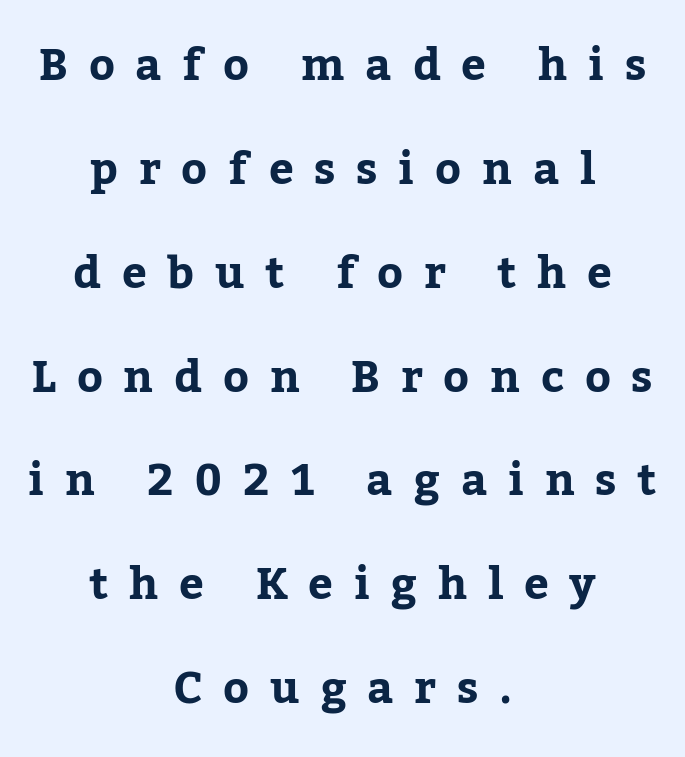
Vertically, the passage feels expansive, rows floating well apart. This is the regular roman posture of the typeface. A typesetter would call this proportional, since set widths differ per character. Tracking here is generous; glyphs stand well apart from one another.
